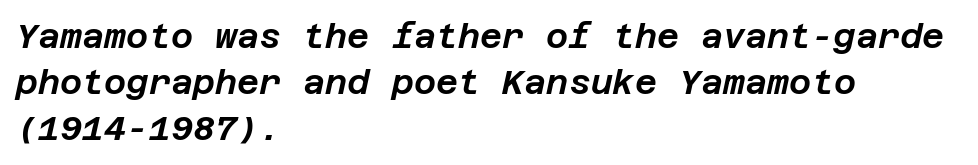
Q: Is the text italic (slanted)? A: Yes, it leans right by about 12 degrees.
Q: Is the text underlined? A: No.
Q: How is the paragraph aligned? A: Left-aligned.
Q: Is the spacing between letters normal or unusually wide? A: Normal.
Q: Is the spacing between lines tight, normal or loose? A: Normal.
Q: Width (condensed, normal, or wide)? A: Normal.
Q: Stroke contrast? A: Low.
Q: x-height? A: Large.
